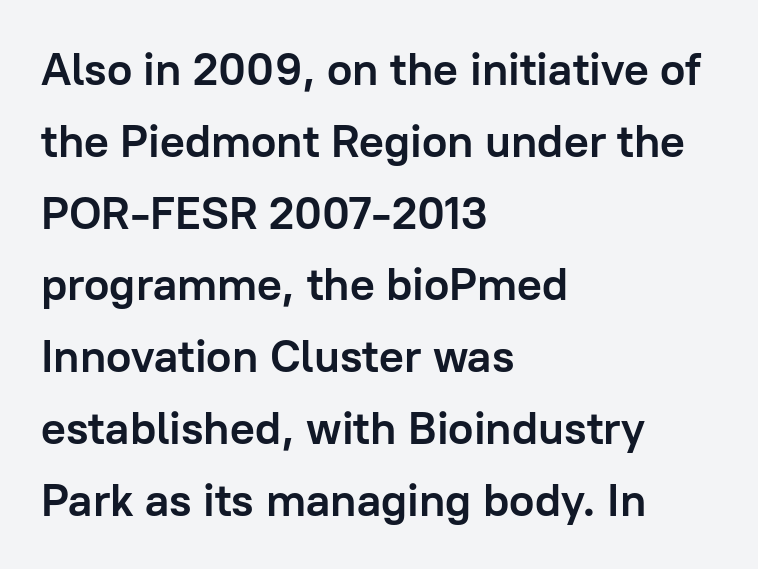
Style check: upright. Think of a printed novel: that variable character pitch is what you see here. These lines keep a tight, regular rhythm from letter to letter. Leftover space on each line is placed entirely after the last word. Quick note: interline space is typical.
